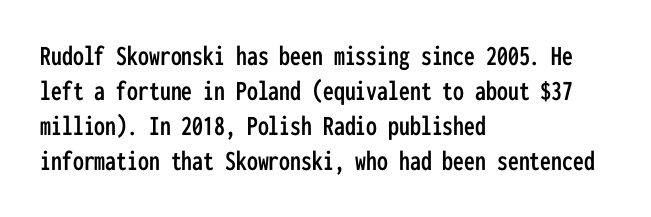
Nothing unusual about the tracking: characters are spaced as the font intends. A sans-serif font was chosen for this passage. The letters stand upright; this is a roman face. Is this a fixed-width face? Yes — each glyph sits in an identical cell.
